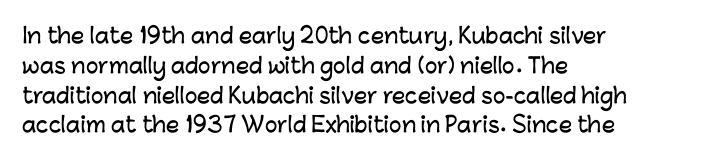
Which margin do the lines hug? The left one — the right edge is uneven. The letters stand upright; this is a roman face. Any mark beneath the type? The region is blank. The space between consecutive lines is moderate. No extra tracking has been applied to these lines.
